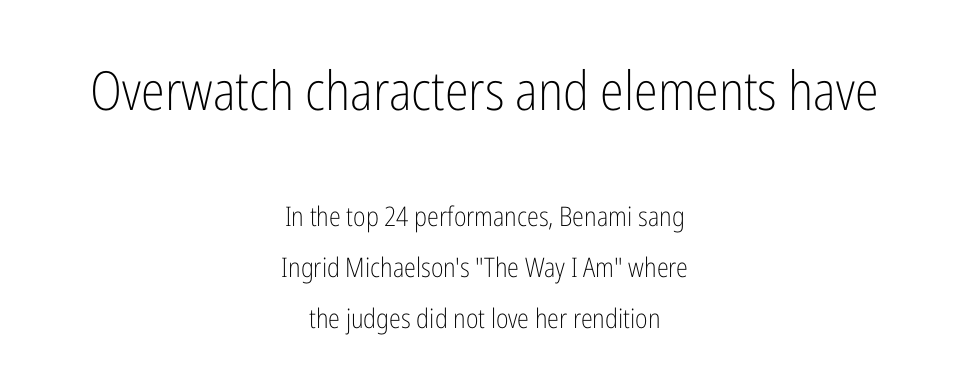
The image shows 54 px light, condensed sans-serif type, upright; set centered, line spacing 1.89x, normal letter spacing, not underlined; the first (top) block is 2.0x larger; low stroke contrast and a medium x-height.
